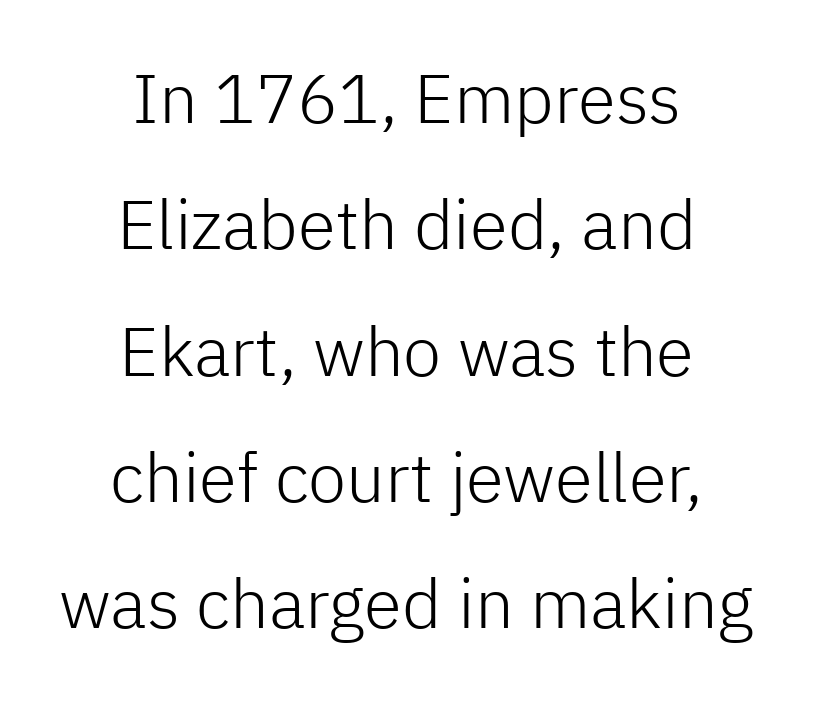
The image shows 69 px light sans-serif type, upright; set centered, line spacing 1.83x, normal letter spacing, not underlined; low stroke contrast and a medium x-height.
